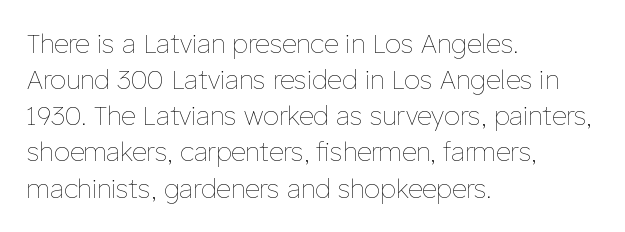
The image shows 26 px text type, upright; set left-aligned, normal line spacing (1.39x), normal letter spacing, not underlined.
